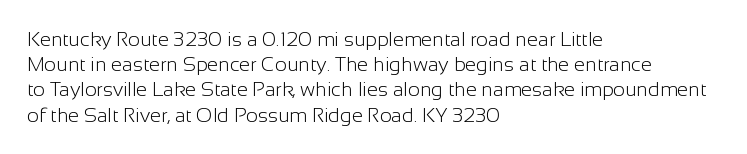
How would I describe the line gaps? Plain and ordinary. Stem width sits at or under what a default text font uses. Posture: straight, roman, zero tilt. Underlining? Definitely not there. How are the letters spaced? Ordinarily, with no added tracking. Alignment: flush left.
